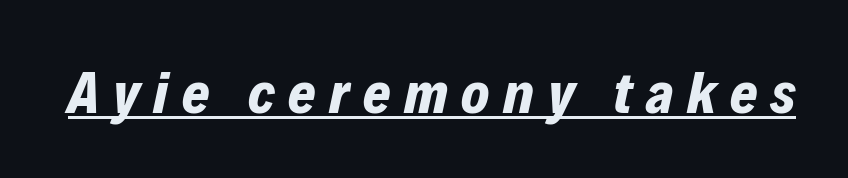
{"italic": "yes", "lean": "right", "slant_degrees": 12, "bold": "yes", "weight": "bold", "width": "normal", "stroke_contrast": "low", "x_height": "medium", "monospaced": "no", "underline": "yes", "letter_spacing": "wide", "letter_spacing_em": 0.23, "glyph_px": 59}
